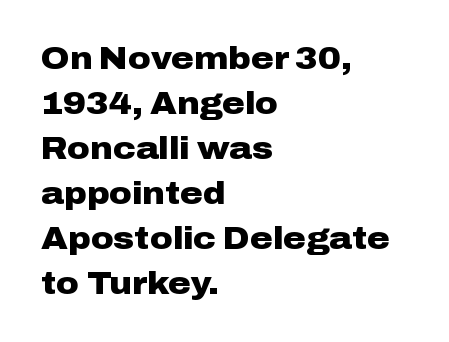
Posture: vertical. Descender tails drop into unmarked territory. The rendering uses natural spacing where letterforms have individual widths. Stroke thickness is high; the sample reads as a true bold. The lines sit at an ordinary, default distance from one another.
